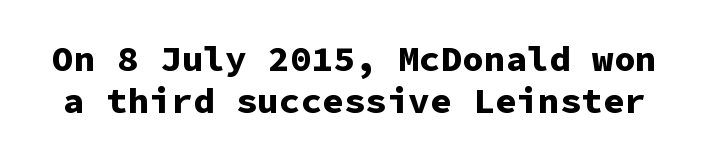
{"serif": "no", "italic": "no", "bold": "yes", "weight": "bold", "width": "normal", "stroke_contrast": "low", "x_height": "medium", "monospaced": "yes", "underline": "no", "line_spacing_ratio": 1.17, "letter_spacing": "normal", "letter_spacing_em": 0.0, "glyph_px": 36}
